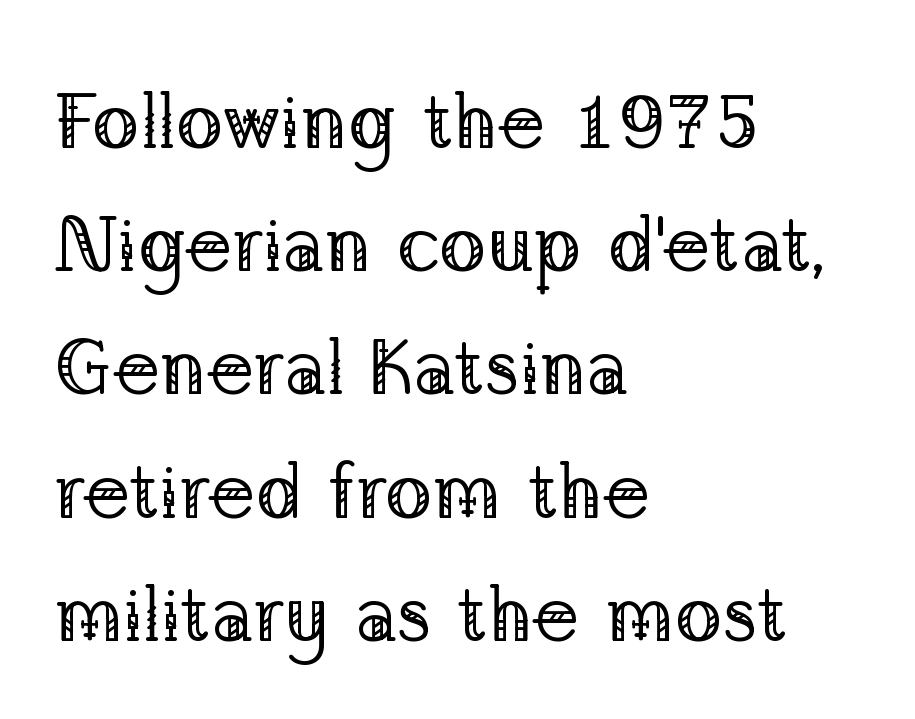
{"serif": "yes", "italic": "no", "bold": "no", "weight": "regular", "width": "normal", "stroke_contrast": "low", "x_height": "medium", "monospaced": "no", "underline": "no", "align": "left", "line_spacing": "normal", "line_spacing_ratio": 1.56, "letter_spacing": "normal", "letter_spacing_em": 0.0, "glyph_px": 79}
